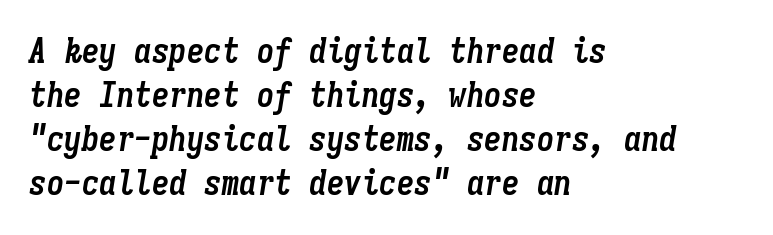
How would I describe the line gaps? Plain and ordinary. These lines are rendered in a fixed-pitch font. A classic flush-left, rag-right setting is used for this passage. An italicized treatment has been applied to the whole sample. What stands out about the letter spacing? Nothing — it is the standard amount.
